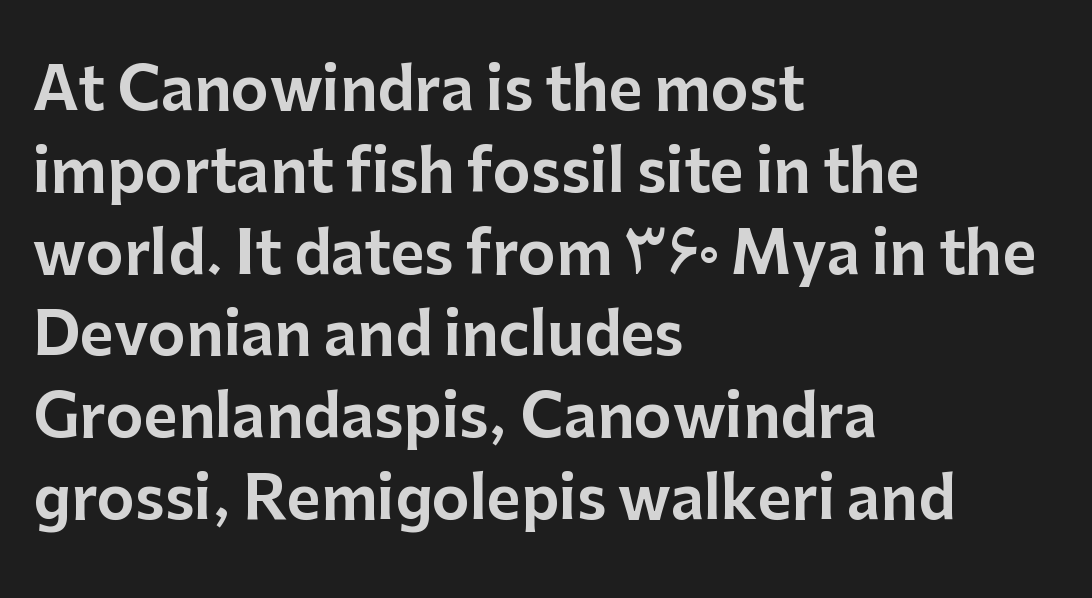
Q: Is the text italic (slanted)? A: No, it is upright.
Q: Is the typeface a serif or a sans-serif typeface? A: Sans-serif.
Q: Is the text underlined? A: No.
Q: How is the paragraph aligned? A: Left-aligned.
Q: Is the spacing between letters normal or unusually wide? A: Normal.
Q: Is the spacing between lines tight, normal or loose? A: Normal.
Q: Width (condensed, normal, or wide)? A: Normal.
Q: Stroke contrast? A: Low.
Q: x-height? A: Medium.
Q: Monospaced? A: No.
